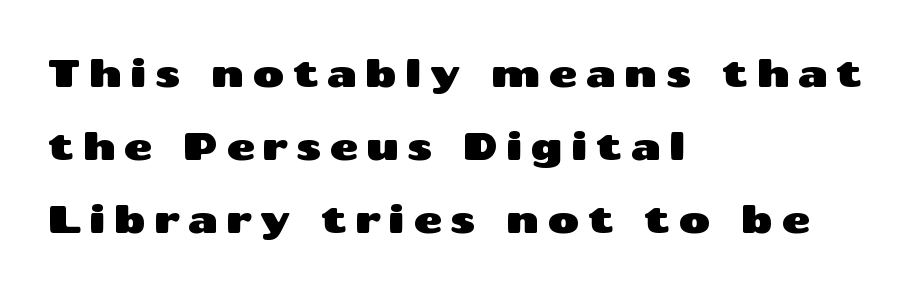
Q: Is the text italic (slanted)? A: No, it is upright.
Q: Is the typeface a serif or a sans-serif typeface? A: Sans-serif.
Q: Is the text underlined? A: No.
Q: How is the paragraph aligned? A: Left-aligned.
Q: Is the spacing between letters normal or unusually wide? A: Unusually wide.
Q: Width (condensed, normal, or wide)? A: Wide.
Q: Stroke contrast? A: Medium.
Q: x-height? A: Medium.
Q: Monospaced? A: No.
